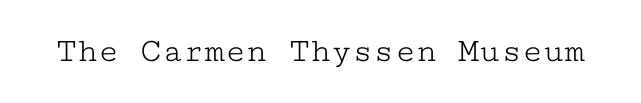
Q: Is the text bold? A: No.
Q: Is the text italic (slanted)? A: No, it is upright.
Q: Is the typeface a serif or a sans-serif typeface? A: Serif.
Q: Is the text underlined? A: No.
Q: Is the spacing between letters normal or unusually wide? A: Normal.
Q: Width (condensed, normal, or wide)? A: Wide.
Q: Stroke contrast? A: Low.
Q: x-height? A: Medium.
Q: Monospaced? A: Yes.
